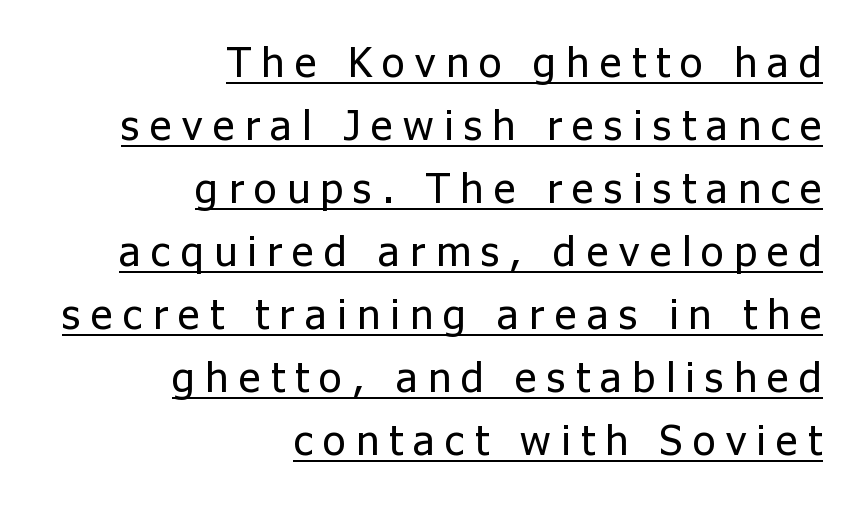
The typesetter has applied underlining to the passage shown. Teacher's note: observe the even right margin — that is flush-right alignment. Serif or sans? Sans — the stroke terminals are bare. Spacing verdict: proportional, widths tailored to each character. The weight tops out at a normal text grade.
